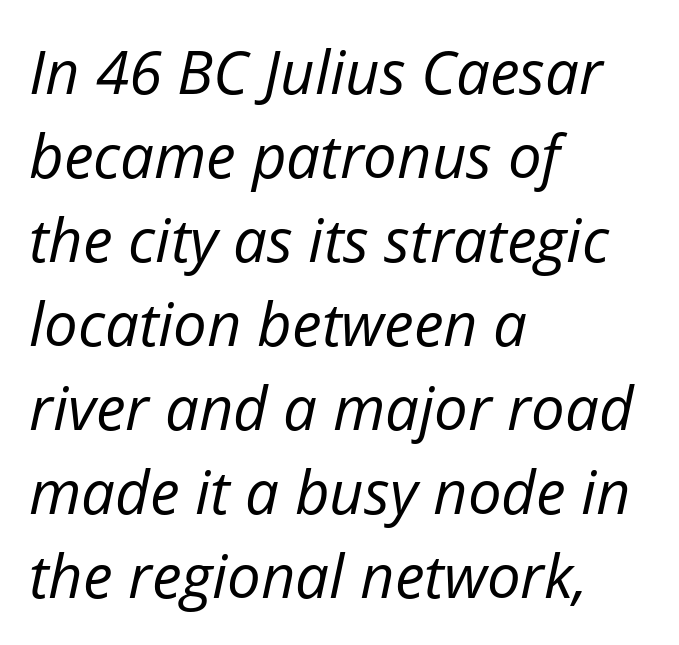
The image shows 60 px regular-weight type, italic (leaning right); set left-aligned, normal line spacing (1.4x), normal letter spacing, not underlined; low stroke contrast and a medium x-height.
